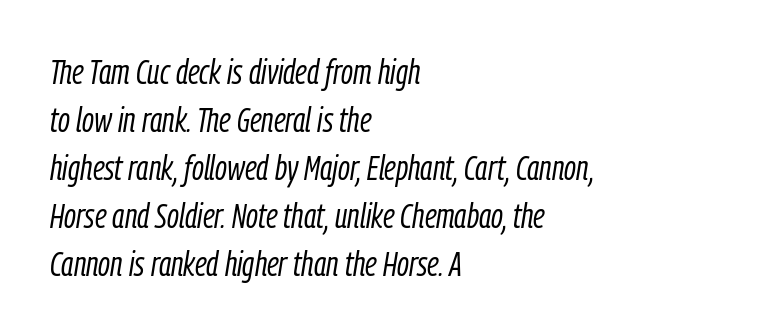
The image shows 35 px light, condensed type, italic (leaning right); set left-aligned, normal line spacing (1.37x), normal letter spacing, not underlined; low stroke contrast and a medium x-height.
